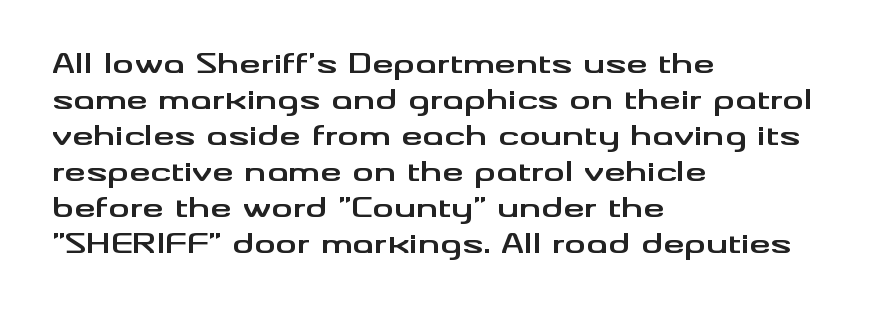
The image shows 27 px bold type, upright; set left-aligned, normal line spacing (1.33x), normal letter spacing, not underlined.
